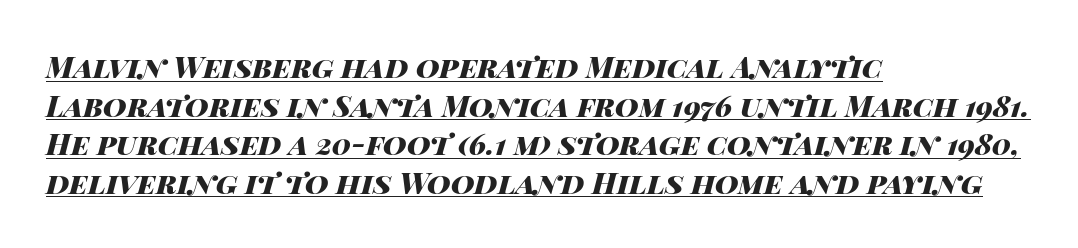
The image shows 29 px heavy, wide type, italic (leaning right); set left-aligned, normal line spacing (1.33x), normal letter spacing, underlined; high stroke contrast and a large x-height.
